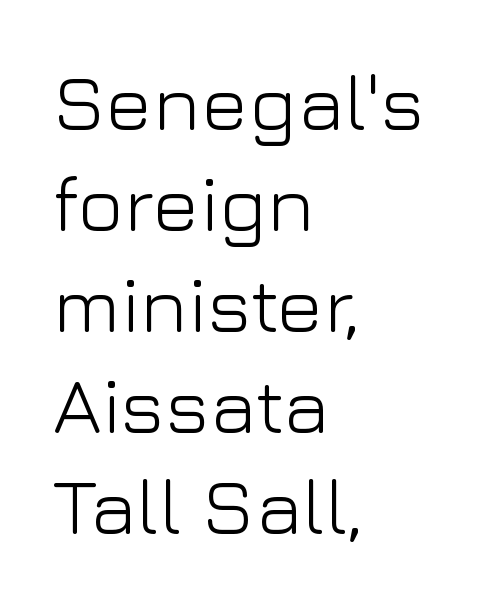
{"serif": "no", "italic": "no", "bold": "no", "weight": "light", "width": "normal", "stroke_contrast": "low", "x_height": "medium", "monospaced": "no", "underline": "no", "align": "left", "line_spacing": "normal", "line_spacing_ratio": 1.28, "letter_spacing": "normal", "letter_spacing_em": 0.0, "glyph_px": 79}
